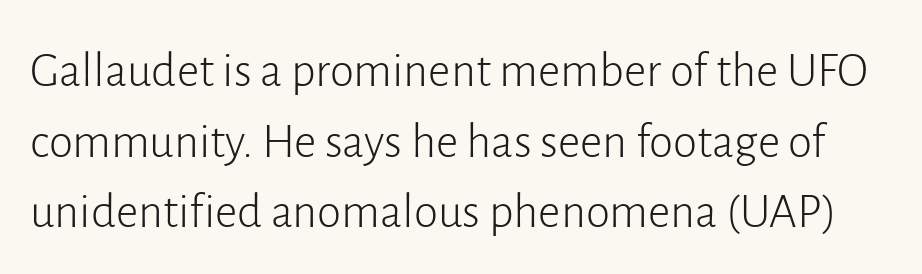
The image shows 49 px light sans-serif type, upright; set normal line spacing (1.44x), normal letter spacing, not underlined; low stroke contrast and a medium x-height.
